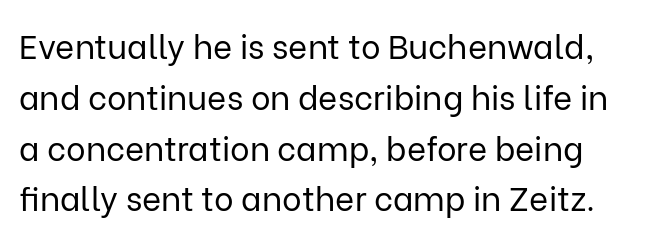
The image shows 33 px regular-weight sans-serif type, upright; set left-aligned, normal line spacing (1.54x), normal letter spacing, not underlined; low stroke contrast and a medium x-height.
